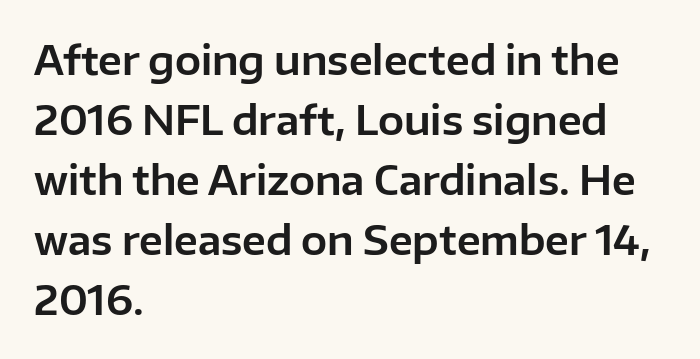
Q: Is the text italic (slanted)? A: No, it is upright.
Q: Is the typeface a serif or a sans-serif typeface? A: Sans-serif.
Q: Is the text underlined? A: No.
Q: How is the paragraph aligned? A: Left-aligned.
Q: Is the spacing between letters normal or unusually wide? A: Normal.
Q: Is the spacing between lines tight, normal or loose? A: Normal.
Q: Width (condensed, normal, or wide)? A: Normal.
Q: Stroke contrast? A: Low.
Q: x-height? A: Medium.
Q: Monospaced? A: No.
